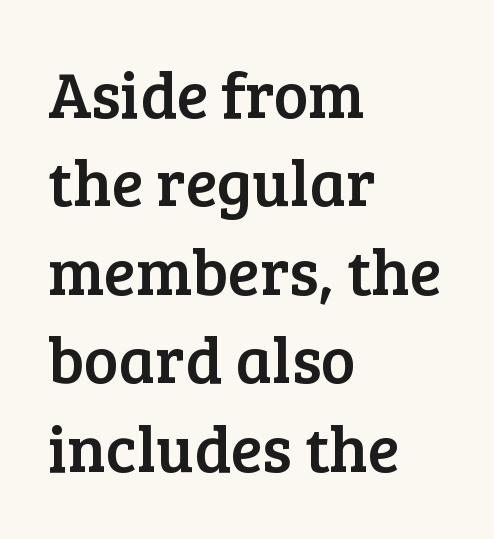
Spacing between characters is what you'd get straight out of the box. In terms of leading, this rendering sits right in the middle. Proportional: the letters do not fall into vertical columns. The string is rendered with underlining switched off. Does the lettering tilt? It doesn't — this is upright.
